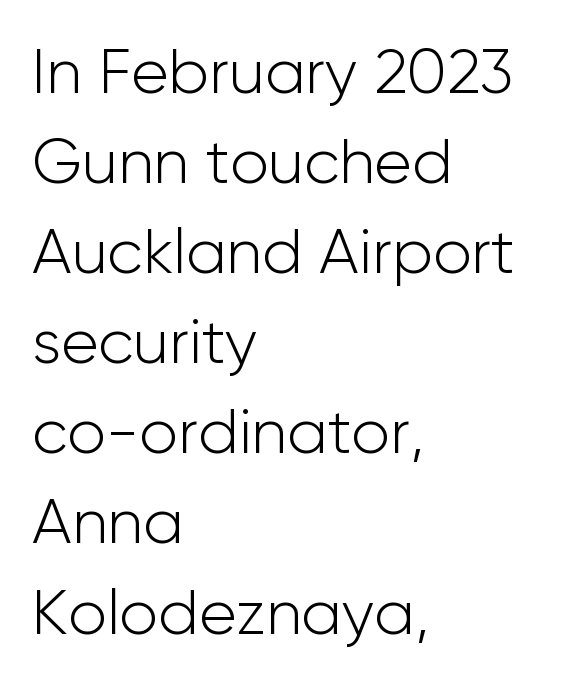
The image shows 63 px light sans-serif type, upright; set left-aligned, normal line spacing (1.43x), normal letter spacing, not underlined; low stroke contrast and a medium x-height.
